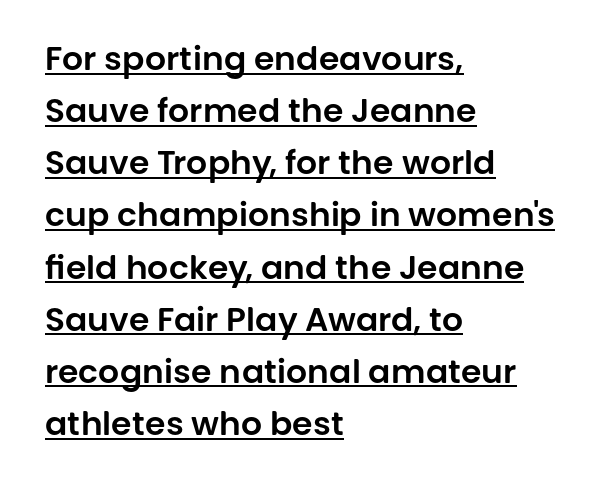
The image shows 33 px sans-serif type, upright; set left-aligned, normal line spacing (1.58x), normal letter spacing, underlined; low stroke contrast and a large x-height.
